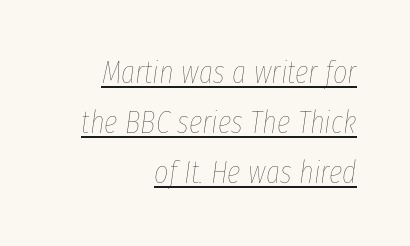
Q: Is the text bold? A: No.
Q: Is the text italic (slanted)? A: Yes, it leans right by about 8 degrees.
Q: Is the text underlined? A: Yes.
Q: How is the paragraph aligned? A: Right-aligned.
Q: Is the spacing between letters normal or unusually wide? A: Normal.
Q: Is the spacing between lines tight, normal or loose? A: Normal.
Q: Width (condensed, normal, or wide)? A: Condensed.
Q: Stroke contrast? A: Low.
Q: x-height? A: Medium.
Q: Monospaced? A: No.
